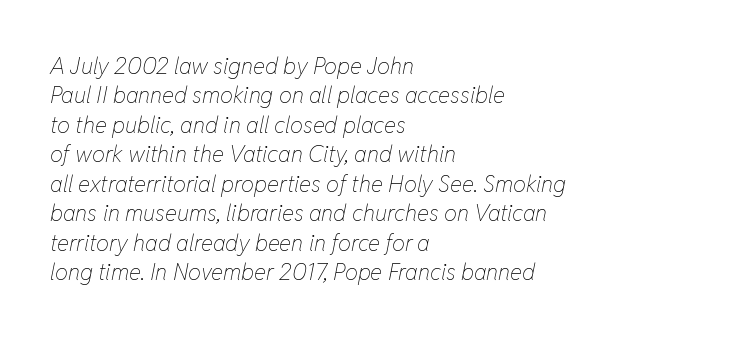
Q: Is the text bold? A: No.
Q: Is the text italic (slanted)? A: Yes, it leans right by about 11 degrees.
Q: Is the text underlined? A: No.
Q: How is the paragraph aligned? A: Left-aligned.
Q: Is the spacing between letters normal or unusually wide? A: Normal.
Q: Is the spacing between lines tight, normal or loose? A: Normal.
